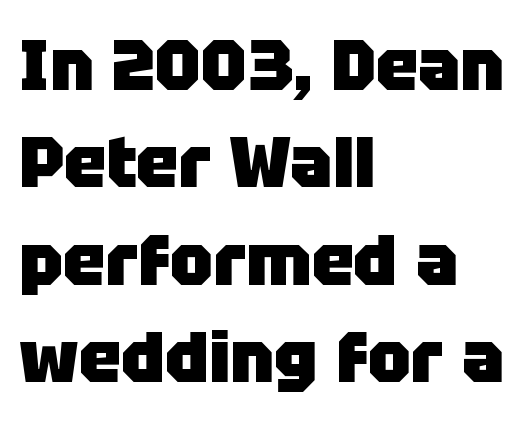
The image shows 71 px heavy sans-serif type, upright; set left-aligned, normal line spacing (1.37x), normal letter spacing, not underlined; low stroke contrast and a large x-height.
